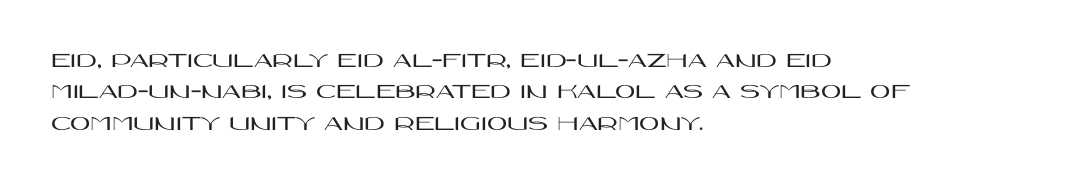
Q: Is the text italic (slanted)? A: No, it is upright.
Q: Is the text underlined? A: No.
Q: How is the paragraph aligned? A: Left-aligned.
Q: Is the spacing between letters normal or unusually wide? A: Normal.
Q: Is the spacing between lines tight, normal or loose? A: Normal.
